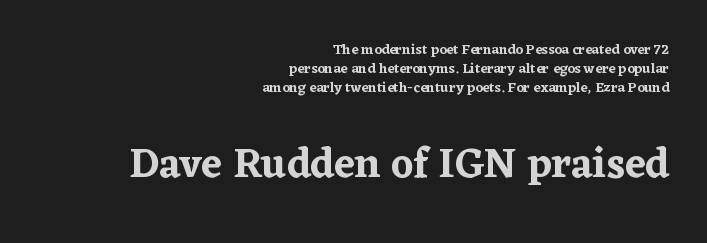
{"serif": "yes", "italic": "no", "width": "normal", "stroke_contrast": "low", "x_height": "medium", "monospaced": "no", "underline": "no", "align": "right", "line_spacing": "normal", "line_spacing_ratio": 1.37, "letter_spacing": "normal", "letter_spacing_em": 0.0, "larger_block": "second", "size_ratio": 3.0, "glyph_px": 42}
